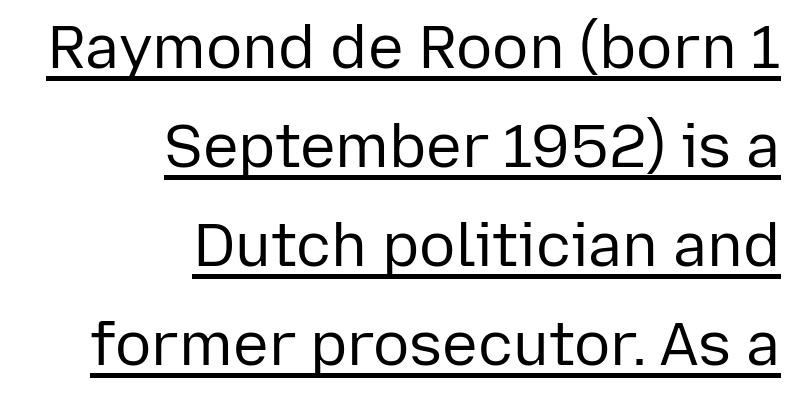
The image shows 60 px regular-weight sans-serif type, upright; set right-aligned, normal line spacing (1.65x), normal letter spacing, underlined; low stroke contrast and a medium x-height.
